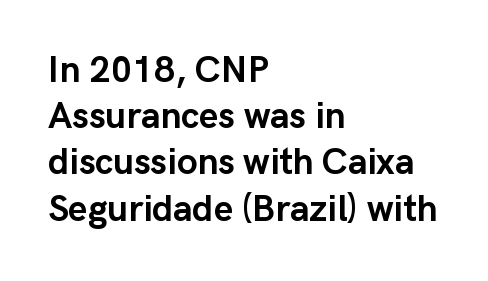
The image shows 37 px semibold sans-serif type, upright; set left-aligned, normal line spacing (1.25x), normal letter spacing, not underlined; low stroke contrast and a medium x-height.
